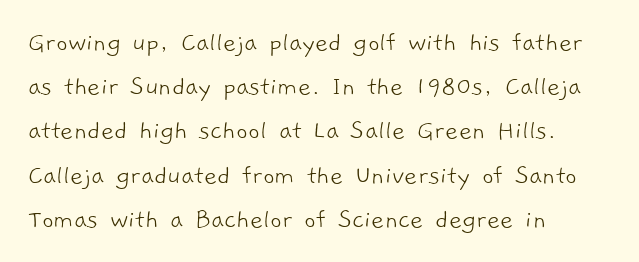
The ragged edge is on the right, which tells us the setting is flush left. How would I describe the line gaps? Plain and ordinary. Spacing verdict: proportional, widths tailored to each character. This rendering leaves character spacing at its baseline value. This sample uses a sans-serif face. Is the stroke heavy? The answer is a plain regular-or-lighter.
